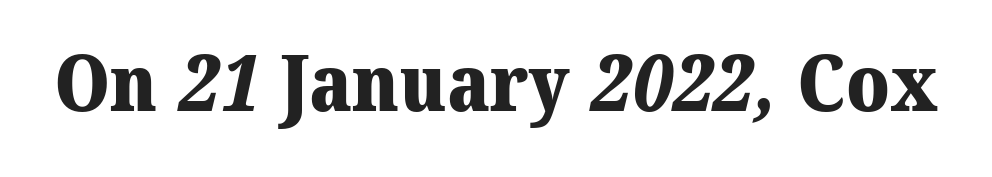
Strokes here are thick enough to call this a true bold. The words here are not underlined. The glyphs in this specimen are seriffed. What stands out about the letter spacing? Nothing — it is the standard amount. The face used here is proportionally spaced, like ordinary book or web type.
